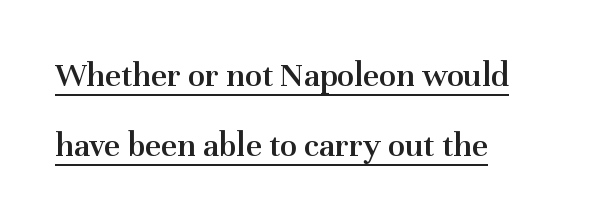
Q: Is the text bold? A: Semi-bold.
Q: Is the text italic (slanted)? A: No, it is upright.
Q: Is the typeface a serif or a sans-serif typeface? A: Serif.
Q: Is the text underlined? A: Yes.
Q: Is the spacing between letters normal or unusually wide? A: Normal.
Q: Is the spacing between lines tight, normal or loose? A: Loose.
Q: Width (condensed, normal, or wide)? A: Normal.
Q: Stroke contrast? A: Medium.
Q: x-height? A: Medium.
Q: Monospaced? A: No.
